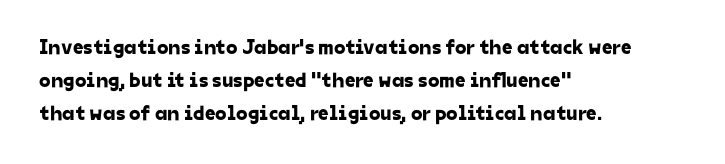
Q: Is the text underlined? A: No.
Q: How is the paragraph aligned? A: Left-aligned.
Q: Is the spacing between letters normal or unusually wide? A: Normal.
Q: Is the spacing between lines tight, normal or loose? A: Normal.
